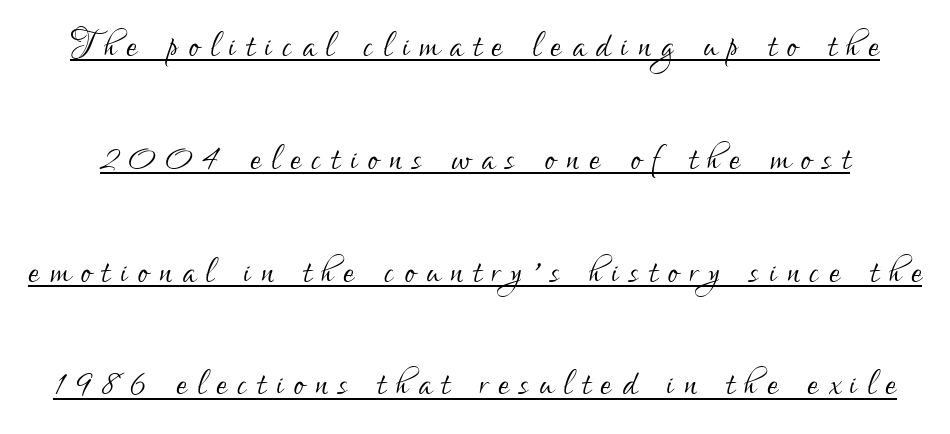
{"serif": "no", "bold": "no", "weight": "light", "width": "condensed", "stroke_contrast": "low", "x_height": "small", "monospaced": "no", "underline": "yes", "line_spacing": "loose", "line_spacing_ratio": 2.35, "letter_spacing": "wide", "letter_spacing_em": 0.22, "glyph_px": 48}
